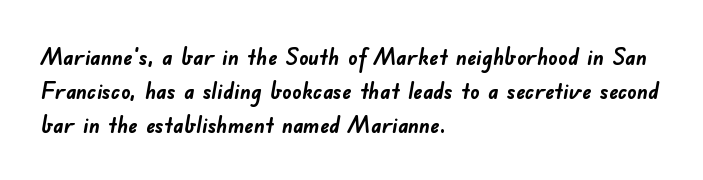
{"bold": "yes", "underline": "no", "align": "left", "line_spacing": "normal", "line_spacing_ratio": 1.47, "letter_spacing": "normal", "letter_spacing_em": 0.0, "glyph_px": 23}
